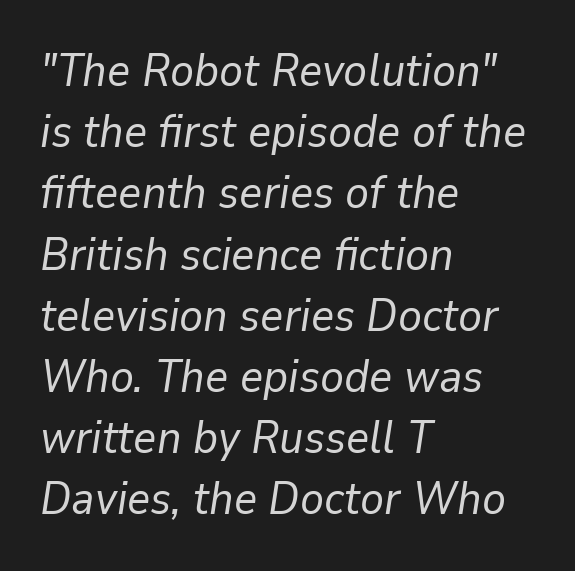
{"italic": "yes", "lean": "right", "slant_degrees": 9, "bold": "no", "weight": "regular", "width": "normal", "stroke_contrast": "low", "x_height": "medium", "monospaced": "no", "underline": "no", "align": "left", "line_spacing": "normal", "line_spacing_ratio": 1.36, "letter_spacing": "normal", "letter_spacing_em": 0.0, "glyph_px": 45}
